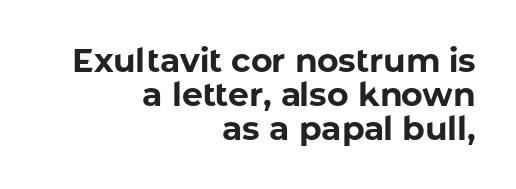
{"serif": "no", "italic": "no", "bold": "yes", "weight": "bold", "width": "normal", "stroke_contrast": "low", "x_height": "medium", "monospaced": "no", "underline": "no", "align": "right", "line_spacing": "tight", "line_spacing_ratio": 1.03, "letter_spacing": "normal", "letter_spacing_em": 0.0, "glyph_px": 33}
